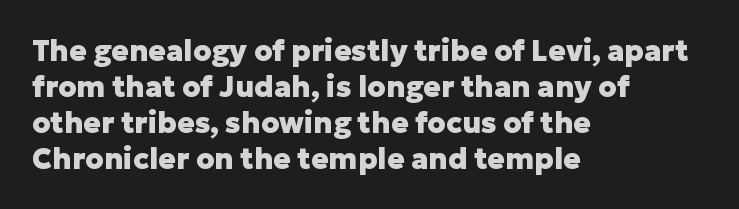
{"serif": "no", "italic": "no", "bold": "yes", "weight": "heavy", "width": "normal", "stroke_contrast": "low", "x_height": "medium", "monospaced": "no", "underline": "no", "align": "left", "line_spacing_ratio": 1.24, "letter_spacing": "normal", "letter_spacing_em": 0.0, "glyph_px": 29}
